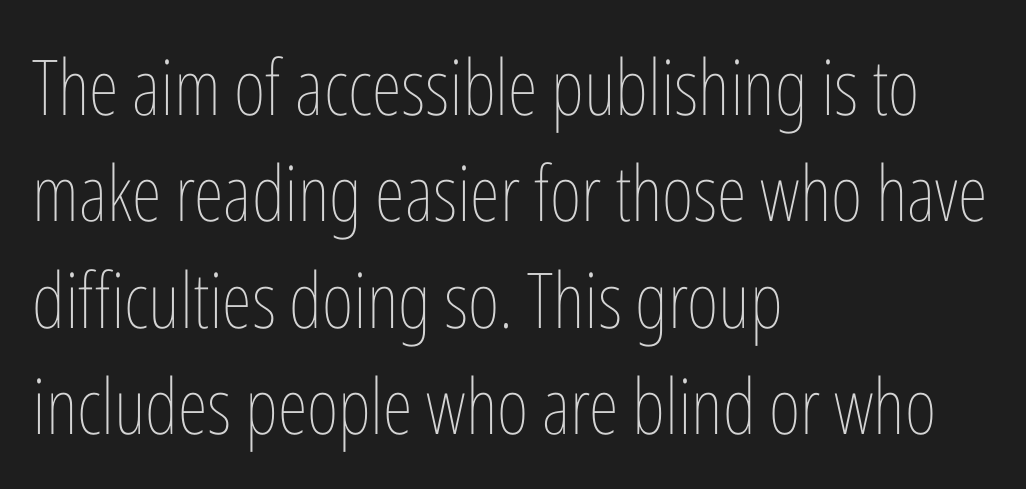
If you drew a ruler down the left edge, every line would touch it. A typesetter would call this leading conventional body-copy spacing. The line texture is even and compact thanks to regular tracking. Letters rest on an invisible, unmarked baseline. The passage shown is typed in a proportional face where columns would drift. Compared with a typical body face, this is equally light or lighter still.
